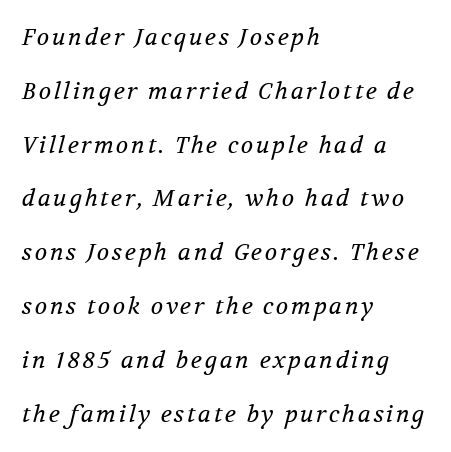
{"italic": "yes", "lean": "right", "slant_degrees": 12, "bold": "no", "underline": "no", "align": "left", "line_spacing": "loose", "line_spacing_ratio": 2.34, "glyph_px": 23}
